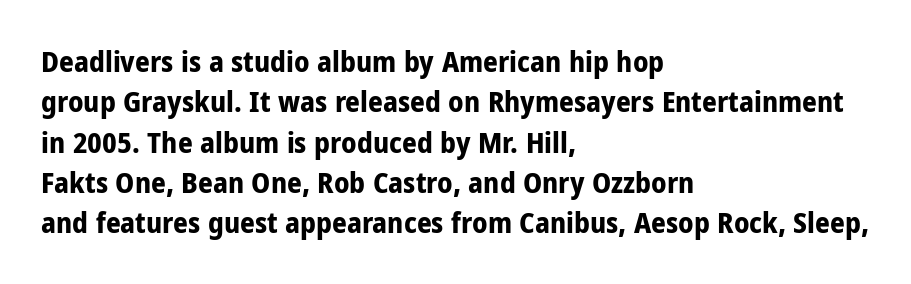
Plain, unruled lines of type. The face used here is proportionally spaced, like ordinary book or web type. Nobody touched the tracking dial on this one. Quick note: interline space is typical. The letters are bold, with thick, heavy strokes.
